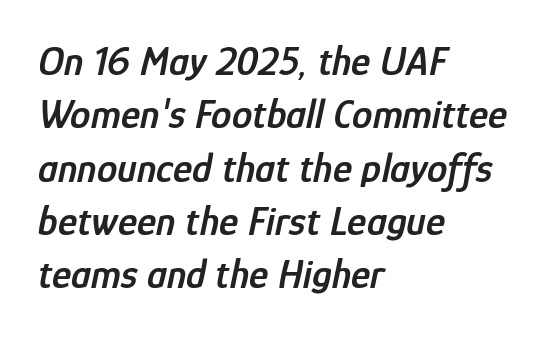
The tracking reads as untouched default to a designer's eye. Honestly, there is no underline to notice here at all. This sample has the flowing, uneven cadence of proportional lettering. Line beginnings align vertically; line endings do not.
